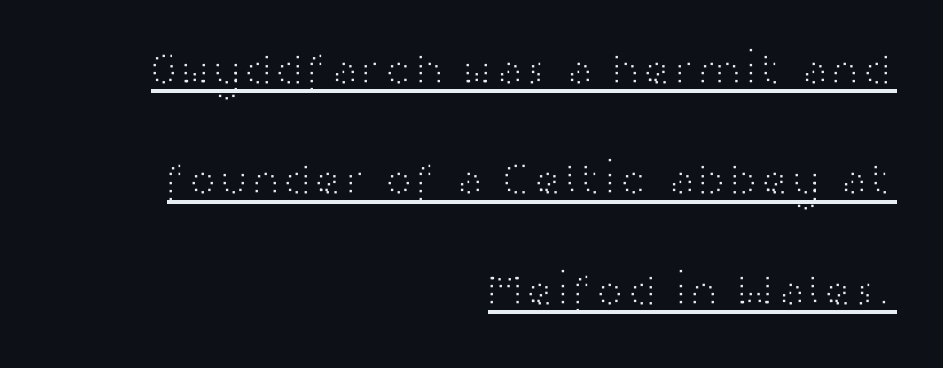
{"serif": "no", "italic": "no", "bold": "no", "weight": "light", "width": "wide", "stroke_contrast": "high", "x_height": "medium", "monospaced": "no", "underline": "yes", "align": "right", "line_spacing": "loose", "line_spacing_ratio": 2.35, "letter_spacing": "normal", "letter_spacing_em": 0.0, "glyph_px": 47}
